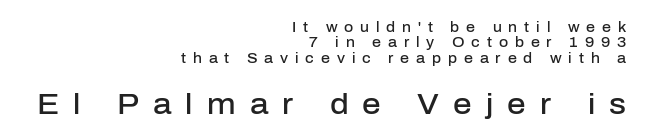
Size hierarchy here favors the trailing block over the leading one. I'd describe the lettering as semibold — firm but not a full bold. The passage shown is typeset with a sans-serif family. Is this a fixed-width face? No — the glyphs have proportional, varying widths.
